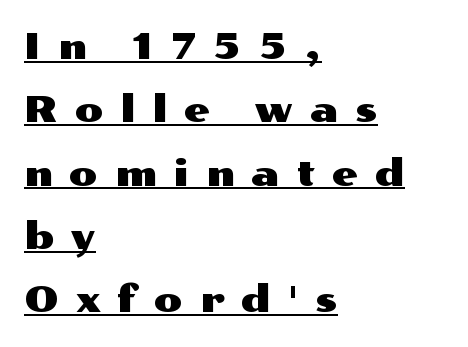
Q: Is the text italic (slanted)? A: No, it is upright.
Q: Is the typeface a serif or a sans-serif typeface? A: Sans-serif.
Q: Is the text underlined? A: Yes.
Q: How is the paragraph aligned? A: Left-aligned.
Q: Is the spacing between letters normal or unusually wide? A: Unusually wide.
Q: Width (condensed, normal, or wide)? A: Wide.
Q: Stroke contrast? A: Medium.
Q: x-height? A: Medium.
Q: Monospaced? A: No.
